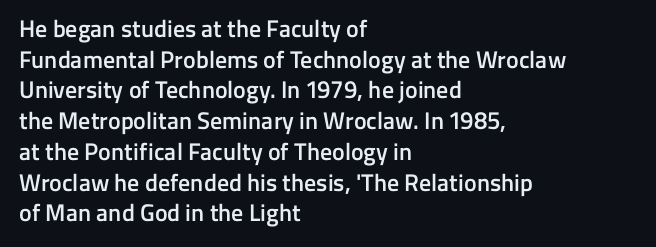
Q: Is the text bold? A: Semi-bold.
Q: Is the text italic (slanted)? A: No, it is upright.
Q: Is the text underlined? A: No.
Q: How is the paragraph aligned? A: Left-aligned.
Q: Is the spacing between letters normal or unusually wide? A: Normal.
Q: Is the spacing between lines tight, normal or loose? A: Normal.
